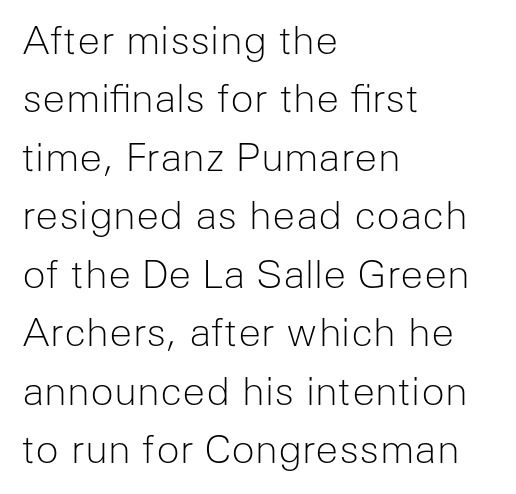
{"serif": "no", "italic": "no", "bold": "no", "weight": "light", "width": "normal", "stroke_contrast": "low", "x_height": "medium", "monospaced": "no", "underline": "no", "align": "left", "line_spacing": "normal", "line_spacing_ratio": 1.5, "letter_spacing": "normal", "letter_spacing_em": 0.0, "glyph_px": 39}
